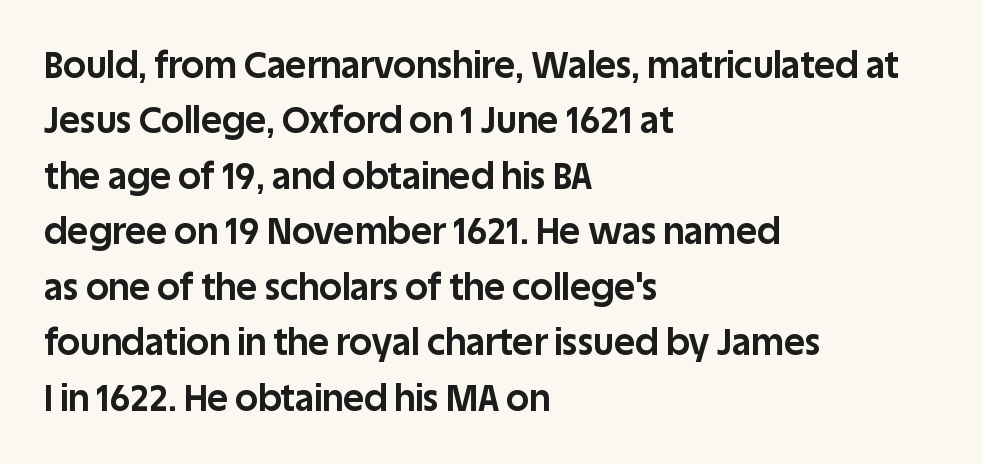
The image shows 36 px bold sans-serif type, upright; set left-aligned, normal line spacing (1.54x), normal letter spacing, not underlined; low stroke contrast and a large x-height.
